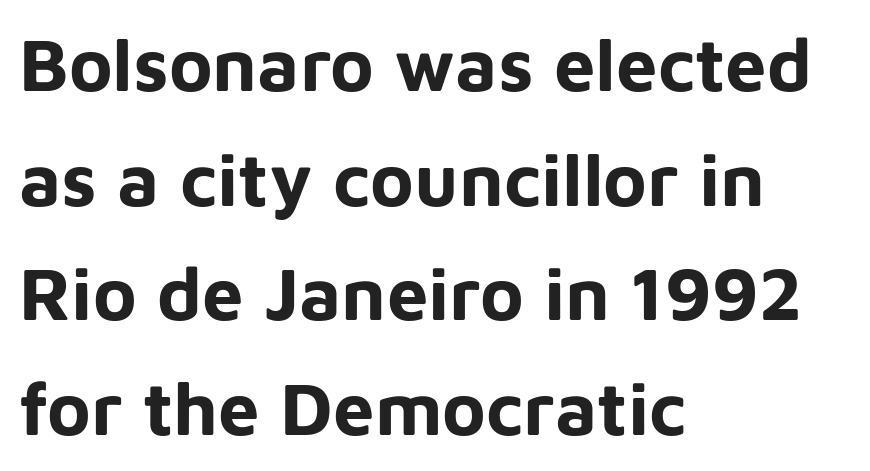
Q: Is the text bold? A: Yes.
Q: Is the text italic (slanted)? A: No, it is upright.
Q: Is the typeface a serif or a sans-serif typeface? A: Sans-serif.
Q: Is the text underlined? A: No.
Q: How is the paragraph aligned? A: Left-aligned.
Q: Is the spacing between letters normal or unusually wide? A: Normal.
Q: Is the spacing between lines tight, normal or loose? A: Normal.
Q: Width (condensed, normal, or wide)? A: Normal.
Q: Stroke contrast? A: Low.
Q: x-height? A: Medium.
Q: Monospaced? A: No.
